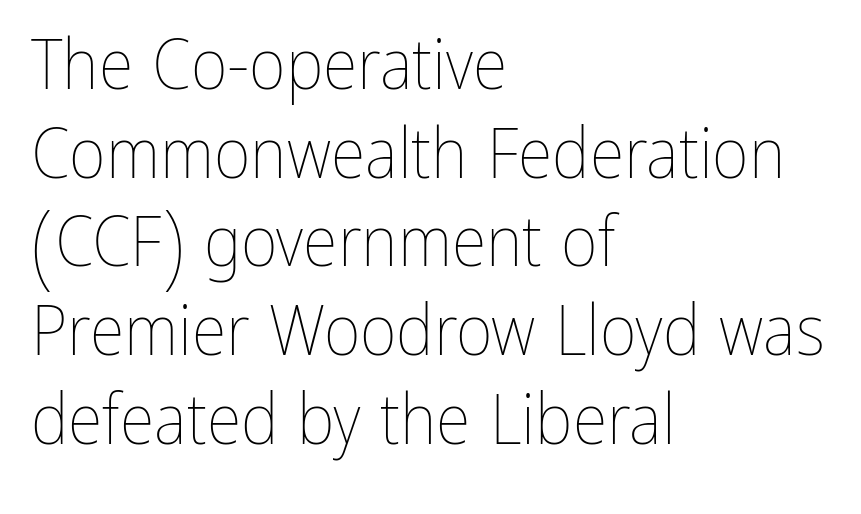
The image shows 71 px thin, condensed type, upright; set left-aligned, normal line spacing (1.25x), normal letter spacing, not underlined; low stroke contrast and a medium x-height.
